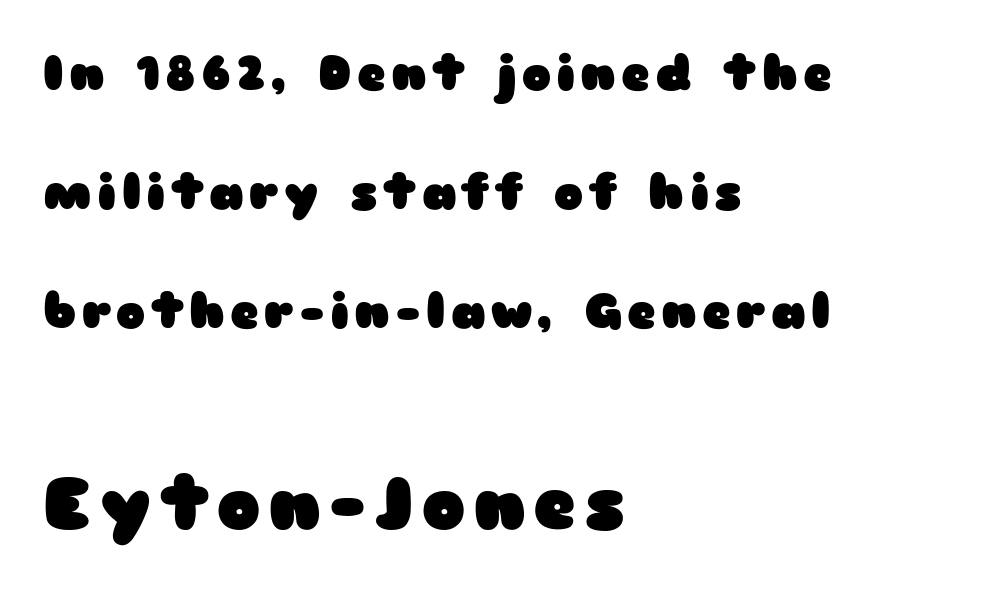
Q: Is the text bold? A: Yes.
Q: Is the text italic (slanted)? A: No, it is upright.
Q: Is the typeface a serif or a sans-serif typeface? A: Sans-serif.
Q: Is the text underlined? A: No.
Q: How is the paragraph aligned? A: Left-aligned.
Q: Is the spacing between lines tight, normal or loose? A: Loose.
Q: Which block of text is set in a larger size, the first (top) or the second (bottom)? A: The second (bottom) one.
Q: Width (condensed, normal, or wide)? A: Wide.
Q: Stroke contrast? A: Low.
Q: x-height? A: Medium.
Q: Monospaced? A: No.
